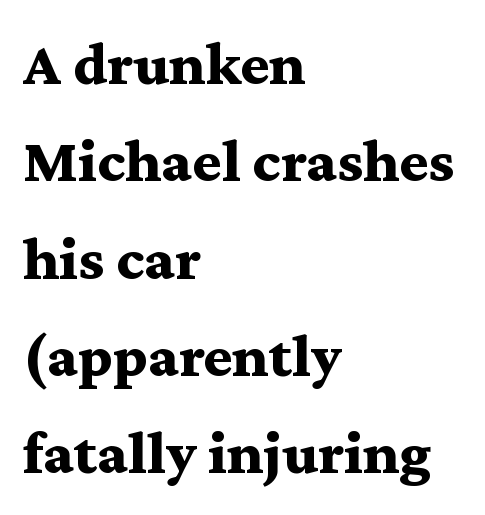
The image shows 62 px bold, wide serif type, upright; set left-aligned, normal line spacing (1.57x), normal letter spacing, not underlined; medium stroke contrast and a medium x-height.
